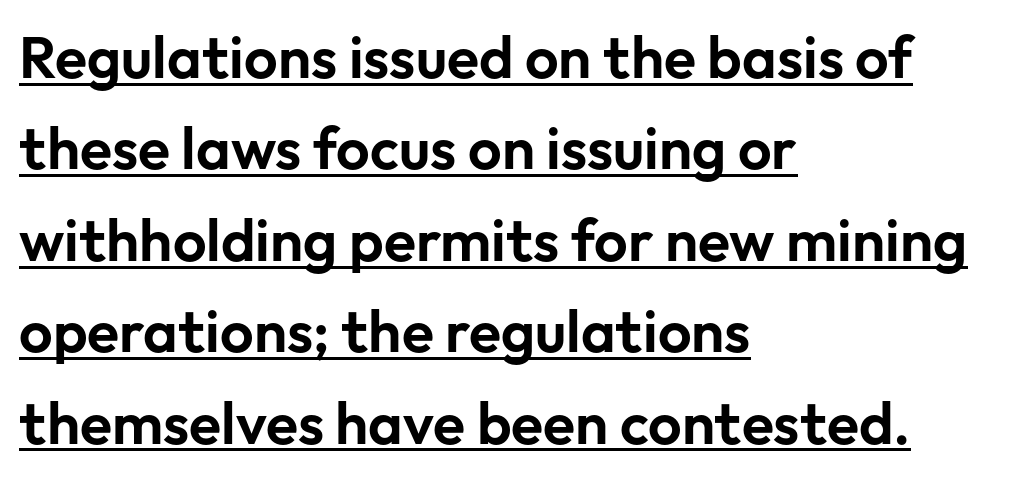
Q: Is the text italic (slanted)? A: No, it is upright.
Q: Is the typeface a serif or a sans-serif typeface? A: Sans-serif.
Q: Is the text underlined? A: Yes.
Q: How is the paragraph aligned? A: Left-aligned.
Q: Is the spacing between letters normal or unusually wide? A: Normal.
Q: Is the spacing between lines tight, normal or loose? A: Normal.
Q: Width (condensed, normal, or wide)? A: Normal.
Q: Stroke contrast? A: Low.
Q: x-height? A: Medium.
Q: Monospaced? A: No.
